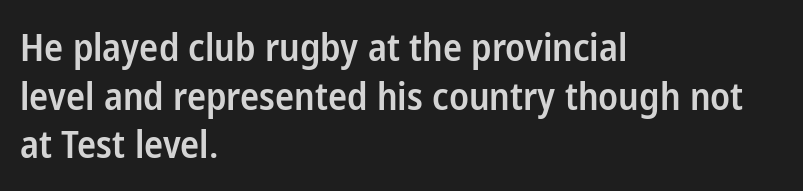
{"serif": "no", "italic": "no", "bold": "semi", "weight": "semibold", "width": "condensed", "stroke_contrast": "low", "x_height": "medium", "monospaced": "no", "underline": "no", "align": "left", "line_spacing": "normal", "line_spacing_ratio": 1.28, "letter_spacing": "normal", "letter_spacing_em": 0.0, "glyph_px": 38}
